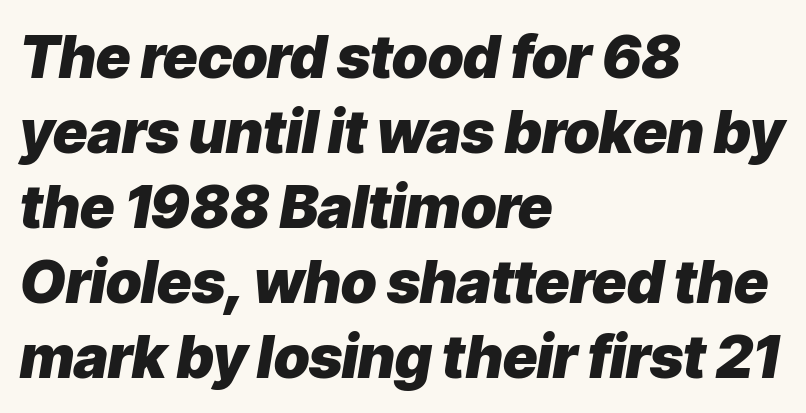
Horizontal bands of white between lines are of average thickness. A clean baseline with only descenders dipping below it. Is the type slanted? Yes — the strokes lean at a clear angle. Casual observation: everything's shoved over to the left. Is this a fixed-width face? No — the glyphs have proportional, varying widths.
